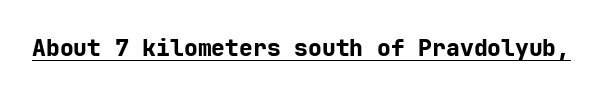
Heavy, bold letterforms. A rule runs beneath these lines of type. The type is set solid horizontally, with unmodified tracking. The lettering stays uniformly vertical, giving the passage a roman look.
